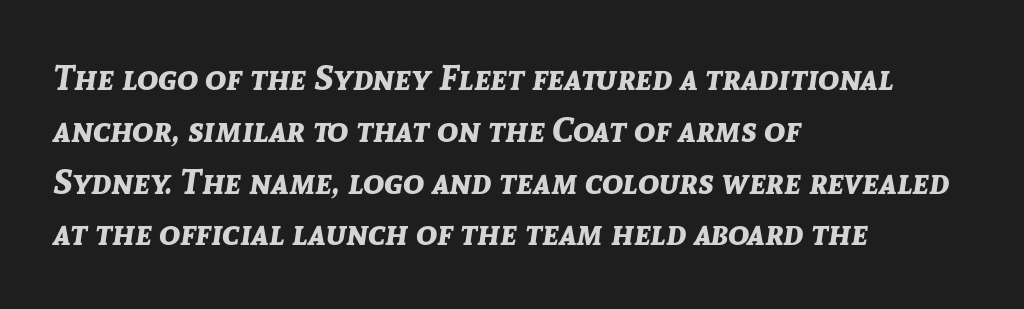
Q: Is the text bold? A: Yes.
Q: Is the text italic (slanted)? A: Yes, it leans right by about 8 degrees.
Q: Is the text underlined? A: No.
Q: How is the paragraph aligned? A: Left-aligned.
Q: Is the spacing between letters normal or unusually wide? A: Normal.
Q: Is the spacing between lines tight, normal or loose? A: Normal.
Q: Width (condensed, normal, or wide)? A: Normal.
Q: Stroke contrast? A: Low.
Q: x-height? A: Medium.
Q: Monospaced? A: No.
